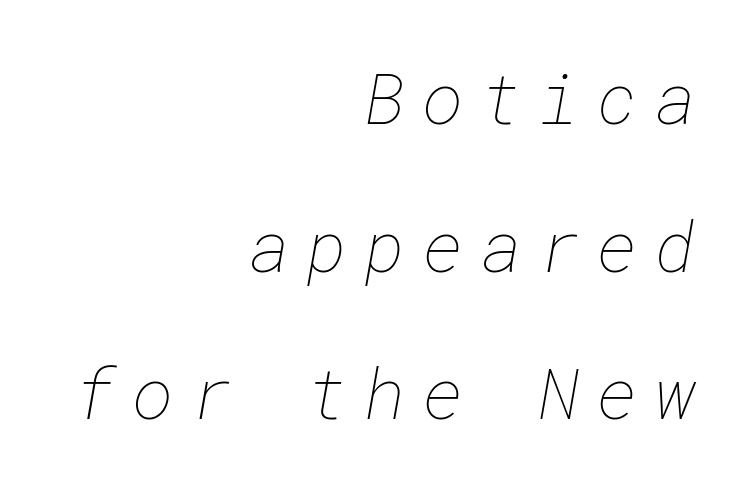
{"bold": "no", "weight": "thin", "width": "normal", "stroke_contrast": "low", "x_height": "medium", "underline": "no", "align": "right", "line_spacing": "loose", "line_spacing_ratio": 2.08, "letter_spacing": "wide", "letter_spacing_em": 0.23, "glyph_px": 71}
